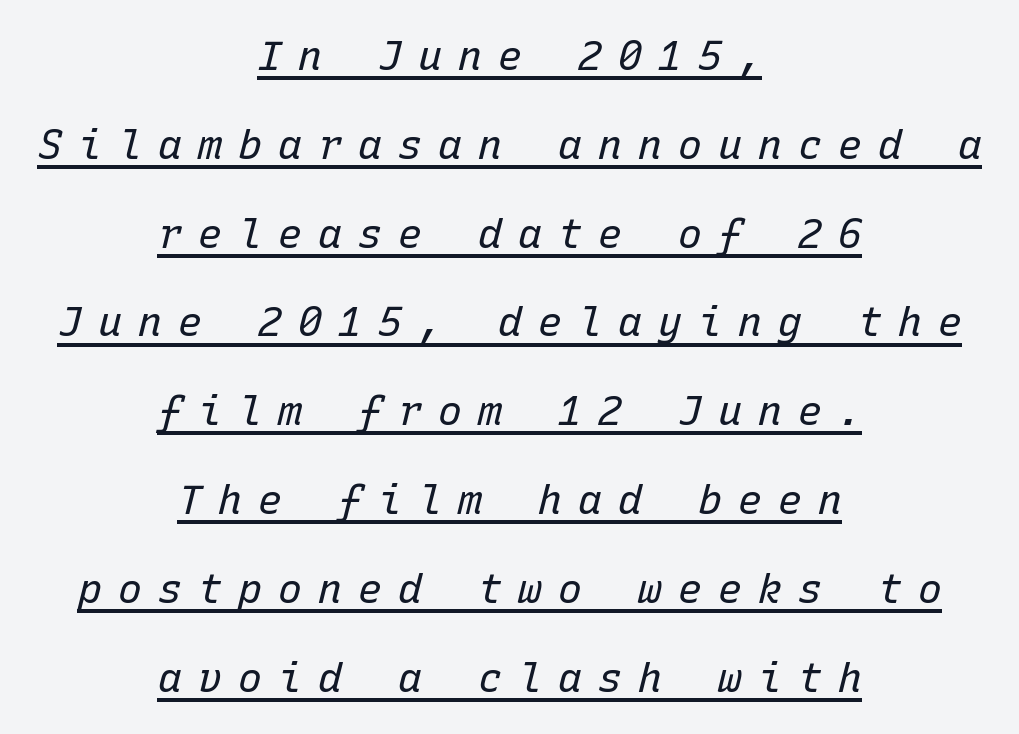
Caption: expanded tracking, letters set apart. Weight: in the light-to-regular range. Each letter, wide or thin by design, is forced into the same width here. In terms of leading, this rendering errs on the spacious side. Each line is balanced around a shared central axis. The lettering is marked with a stroke running underneath it.
